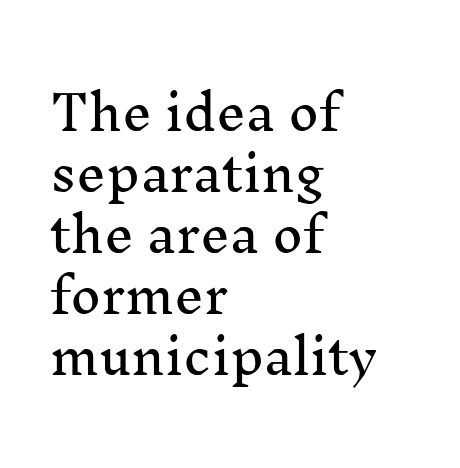
Q: Is the text italic (slanted)? A: No, it is upright.
Q: Is the typeface a serif or a sans-serif typeface? A: Serif.
Q: Is the text underlined? A: No.
Q: How is the paragraph aligned? A: Left-aligned.
Q: Is the spacing between letters normal or unusually wide? A: Normal.
Q: Is the spacing between lines tight, normal or loose? A: Normal.
Q: Width (condensed, normal, or wide)? A: Normal.
Q: Stroke contrast? A: Medium.
Q: x-height? A: Medium.
Q: Monospaced? A: No.
